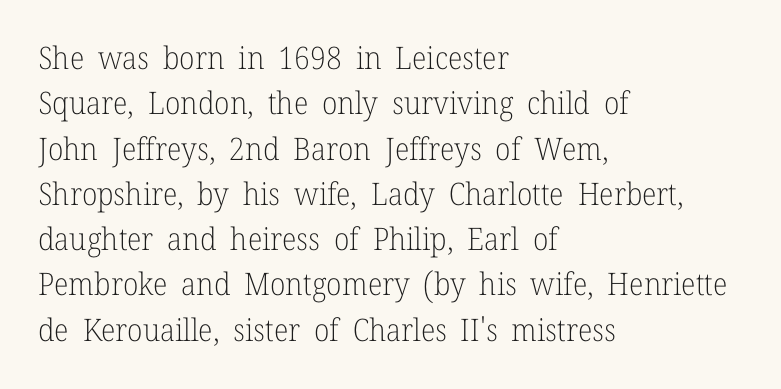
Q: Is the text bold? A: No.
Q: Is the text italic (slanted)? A: No, it is upright.
Q: Is the typeface a serif or a sans-serif typeface? A: Serif.
Q: Is the text underlined? A: No.
Q: How is the paragraph aligned? A: Left-aligned.
Q: Is the spacing between letters normal or unusually wide? A: Normal.
Q: Is the spacing between lines tight, normal or loose? A: Normal.
Q: Width (condensed, normal, or wide)? A: Normal.
Q: Stroke contrast? A: Low.
Q: x-height? A: Medium.
Q: Monospaced? A: No.
